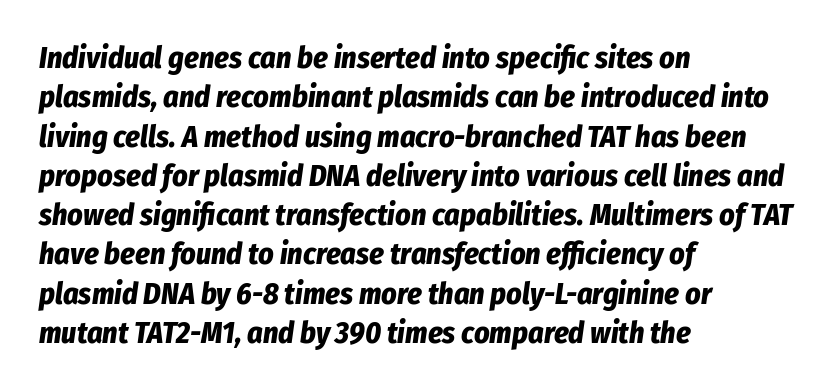
{"italic": "yes", "lean": "right", "slant_degrees": 8, "bold": "yes", "weight": "bold", "width": "condensed", "stroke_contrast": "low", "x_height": "medium", "monospaced": "no", "underline": "no", "align": "left", "line_spacing": "normal", "line_spacing_ratio": 1.31, "letter_spacing": "normal", "letter_spacing_em": 0.0, "glyph_px": 30}
